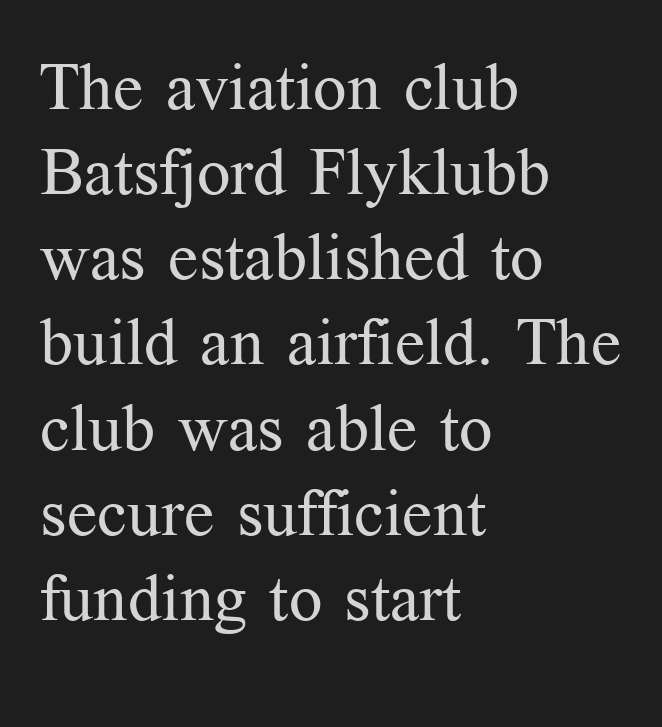
The image shows 66 px regular-weight serif type, upright; set left-aligned, normal line spacing (1.29x), normal letter spacing, not underlined; medium stroke contrast and a medium x-height.
